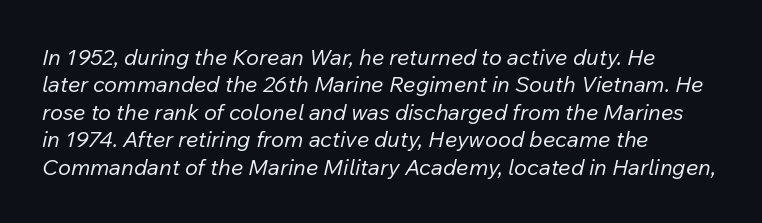
{"italic": "yes", "lean": "right", "slant_degrees": 12, "bold": "no", "underline": "no", "align": "left", "line_spacing": "normal", "line_spacing_ratio": 1.25, "letter_spacing": "normal", "letter_spacing_em": 0.0, "glyph_px": 22}
